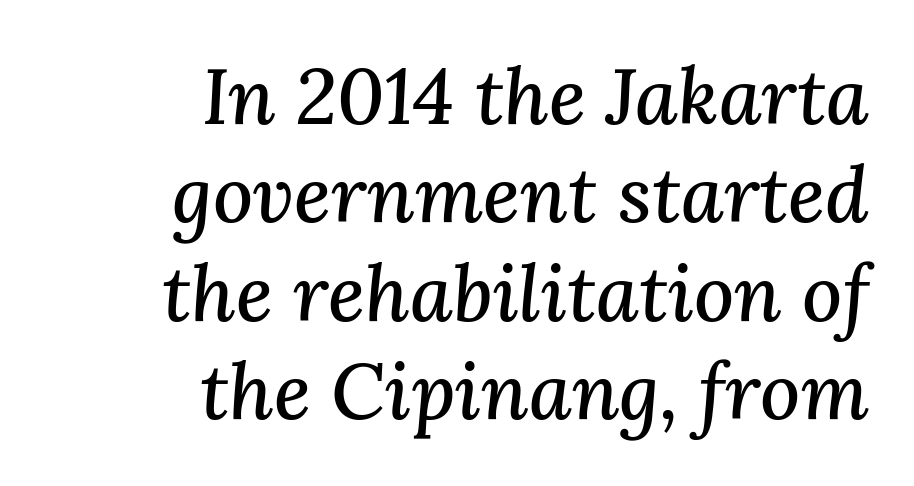
The image shows 78 px serif type, italic (leaning right); set right-aligned, normal line spacing (1.26x), normal letter spacing, not underlined; medium stroke contrast and a medium x-height.
